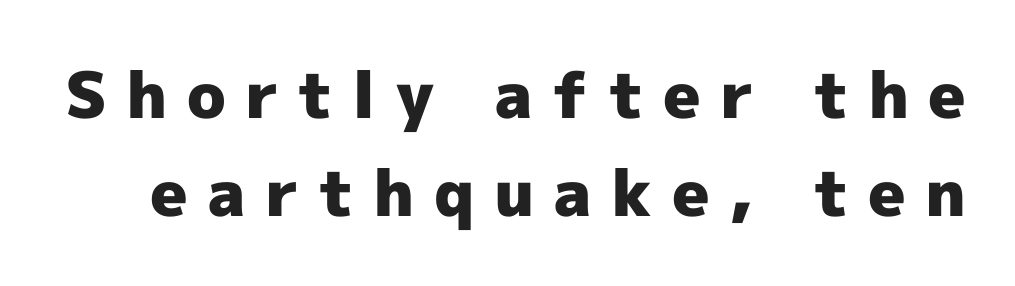
The image shows 64 px heavy sans-serif type, upright; set normal line spacing (1.53x), unusually wide letter spacing (+0.3 em), not underlined; a medium x-height.
